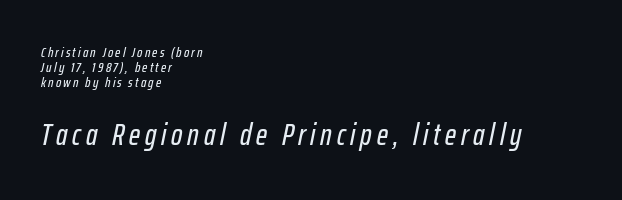
{"italic": "yes", "lean": "right", "slant_degrees": 12, "width": "condensed", "stroke_contrast": "low", "x_height": "medium", "monospaced": "no", "underline": "no", "align": "left", "line_spacing": "tight", "line_spacing_ratio": 1.06, "larger_block": "second", "size_ratio": 2.14, "glyph_px": 30}
